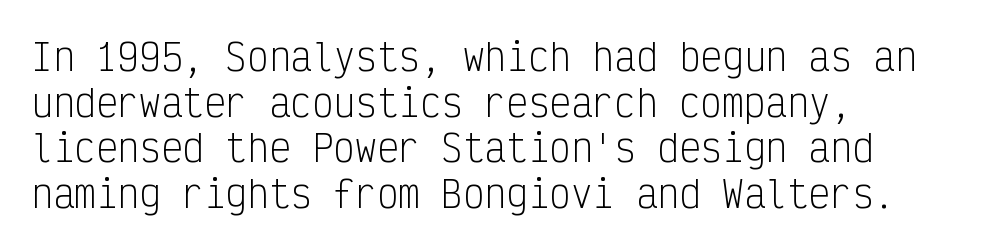
{"serif": "no", "italic": "no", "bold": "no", "weight": "light", "width": "condensed", "stroke_contrast": "low", "x_height": "medium", "monospaced": "yes", "underline": "no", "align": "left", "line_spacing": "normal", "line_spacing_ratio": 1.27, "letter_spacing": "normal", "letter_spacing_em": 0.0, "glyph_px": 36}
